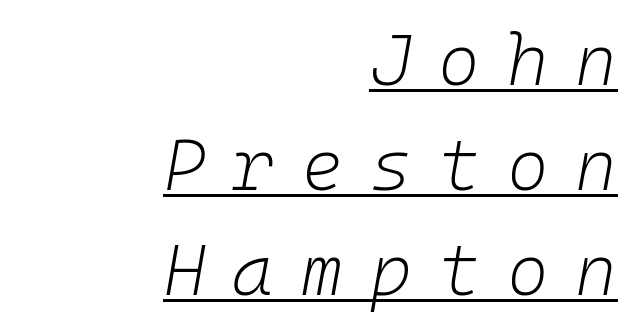
The image shows 71 px light type, italic (leaning right), monospaced; set right-aligned, normal line spacing (1.48x), unusually wide letter spacing (+0.38 em), underlined; low stroke contrast and a medium x-height.
